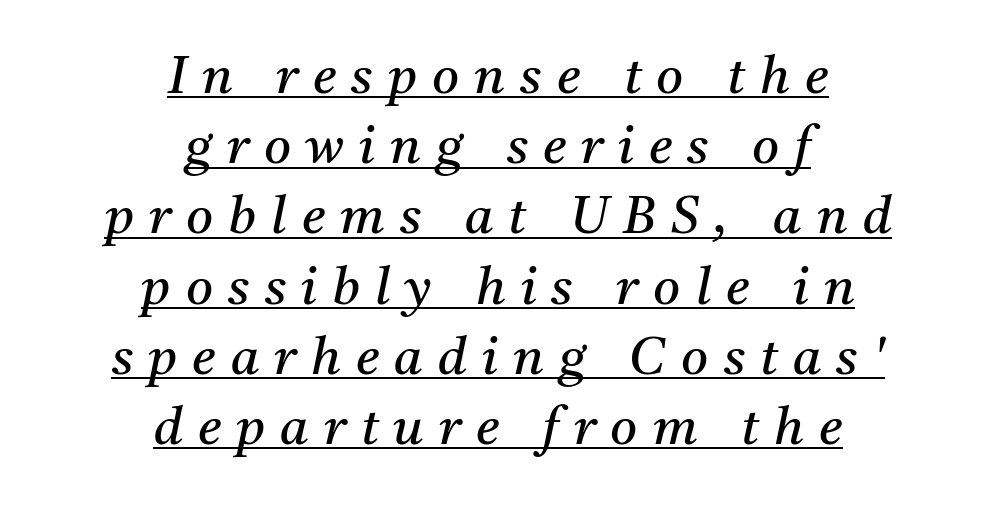
Q: Is the text bold? A: No.
Q: Is the text italic (slanted)? A: Yes, it leans right by about 11 degrees.
Q: Is the typeface a serif or a sans-serif typeface? A: Serif.
Q: Is the text underlined? A: Yes.
Q: How is the paragraph aligned? A: Centered.
Q: Is the spacing between letters normal or unusually wide? A: Unusually wide.
Q: Is the spacing between lines tight, normal or loose? A: Normal.
Q: Width (condensed, normal, or wide)? A: Normal.
Q: Stroke contrast? A: Medium.
Q: x-height? A: Medium.
Q: Monospaced? A: No.
